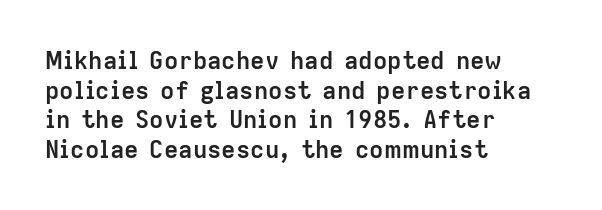
Nobody drew a line under any word here. The lettering stays uniformly vertical, giving the passage a roman look. Each word holds together tightly as a unit, with standard inter-letter gaps. A student would call this left alignment; a typographer would say flush left, rag right. Typographic density is high because the face is bold.
